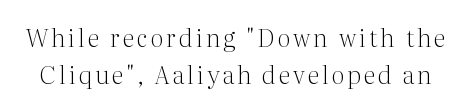
The image shows 24 px text type, upright; set normal line spacing (1.53x), not underlined.
